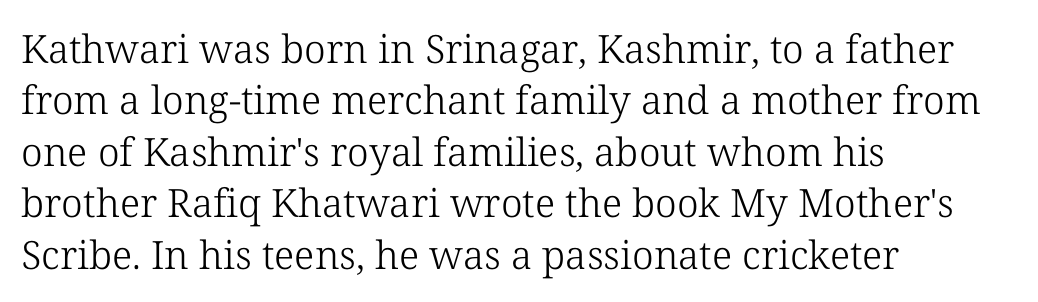
Clear beneath every line of the passage. Proportional: the letters do not fall into vertical columns. A typesetter would label this face a serif. This rendering leaves character spacing at its baseline value. Line beginnings align vertically; line endings do not.
